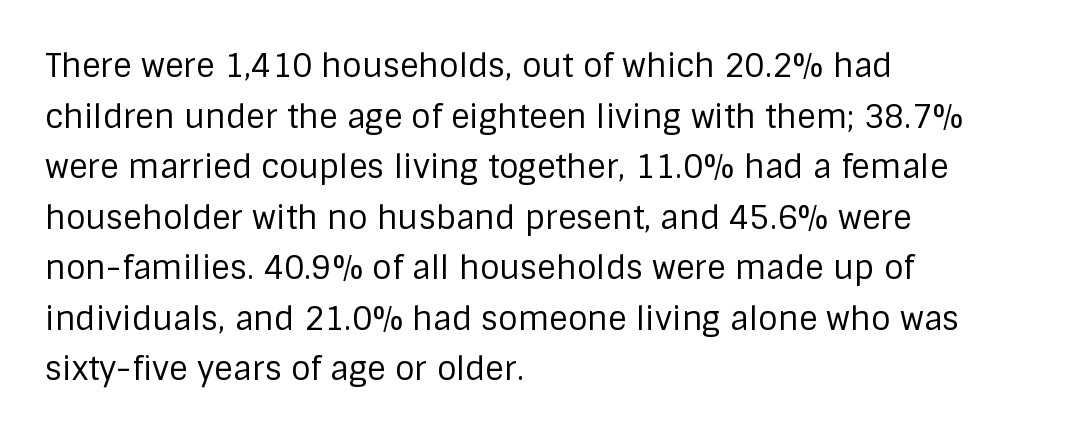
The image shows 32 px regular-weight sans-serif type, upright; set left-aligned, normal line spacing (1.58x), normal letter spacing, not underlined; low stroke contrast and a large x-height.
